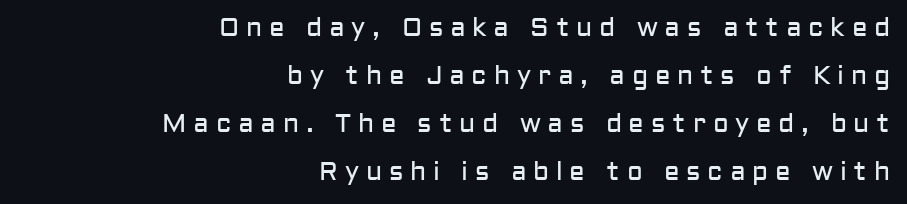
{"italic": "no", "bold": "no", "underline": "no", "align": "right", "line_spacing_ratio": 1.85, "letter_spacing": "wide", "letter_spacing_em": 0.26, "glyph_px": 26}
